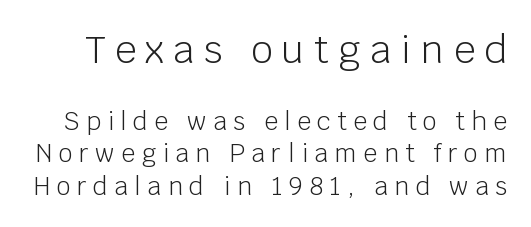
The font family rendered here belongs to the sans-serif group. The typesetting does not lean heavy: it is not bold. The line texture is sparse and dotted thanks to wide tracking. A normal amount of white space separates one row of letters from the next. The strip under each line holds only bare page. The passage shown is typed in a proportional face where columns would drift.
